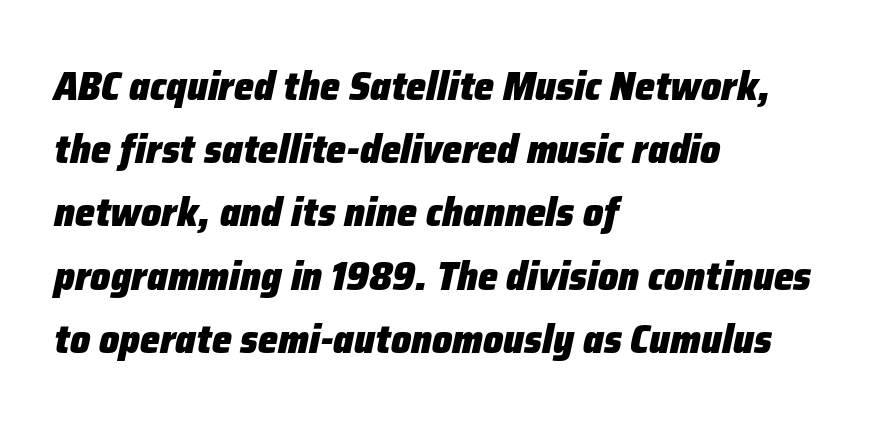
Has an underline been added? It has not. Students, note that the glyphs here touch the page at normal intervals. The space between consecutive lines is moderate. Weight check: bold — yes, fully. The paragraph shown leans on its left margin.
